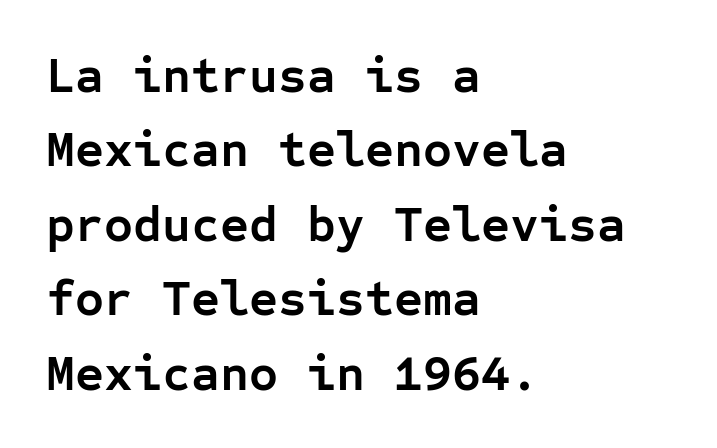
Q: Is the text bold? A: Yes.
Q: Is the text italic (slanted)? A: No, it is upright.
Q: Is the typeface a serif or a sans-serif typeface? A: Sans-serif.
Q: Is the text underlined? A: No.
Q: How is the paragraph aligned? A: Left-aligned.
Q: Is the spacing between letters normal or unusually wide? A: Normal.
Q: Is the spacing between lines tight, normal or loose? A: Normal.
Q: Width (condensed, normal, or wide)? A: Normal.
Q: Stroke contrast? A: Low.
Q: x-height? A: Medium.
Q: Monospaced? A: Yes.
